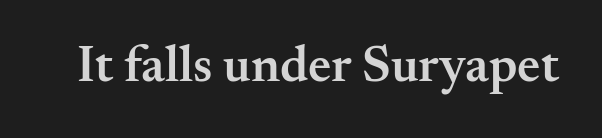
Q: Is the text bold? A: Semi-bold.
Q: Is the text italic (slanted)? A: No, it is upright.
Q: Is the typeface a serif or a sans-serif typeface? A: Serif.
Q: Is the text underlined? A: No.
Q: Is the spacing between letters normal or unusually wide? A: Normal.
Q: Width (condensed, normal, or wide)? A: Normal.
Q: Stroke contrast? A: Medium.
Q: x-height? A: Small.
Q: Monospaced? A: No.
